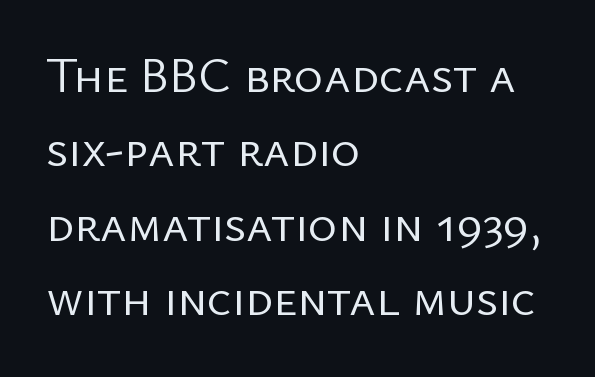
{"serif": "no", "italic": "no", "bold": "no", "weight": "regular", "width": "normal", "stroke_contrast": "low", "x_height": "medium", "monospaced": "no", "underline": "no", "align": "left", "line_spacing": "normal", "line_spacing_ratio": 1.49, "letter_spacing": "normal", "letter_spacing_em": 0.0, "glyph_px": 50}
